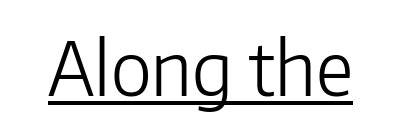
Q: Is the text bold? A: No.
Q: Is the text italic (slanted)? A: No, it is upright.
Q: Is the typeface a serif or a sans-serif typeface? A: Sans-serif.
Q: Is the text underlined? A: Yes.
Q: Is the spacing between letters normal or unusually wide? A: Normal.
Q: Width (condensed, normal, or wide)? A: Normal.
Q: Stroke contrast? A: Low.
Q: x-height? A: Medium.
Q: Monospaced? A: No.
